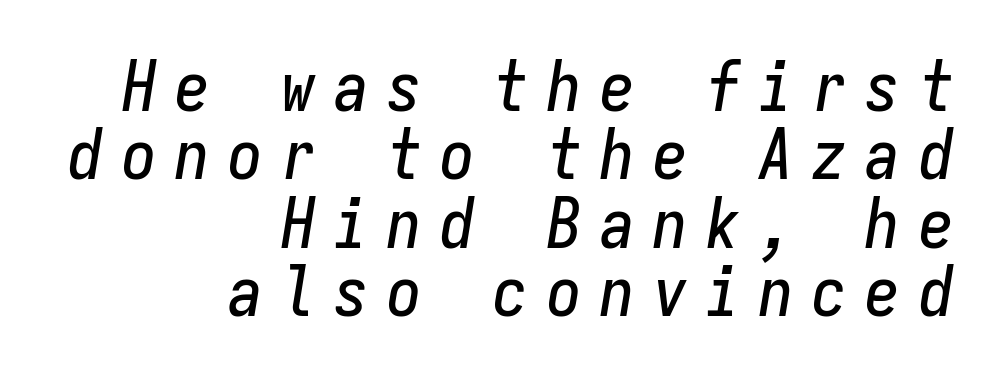
{"italic": "yes", "lean": "right", "slant_degrees": 9, "width": "condensed", "stroke_contrast": "low", "x_height": "medium", "monospaced": "yes", "underline": "no", "align": "right", "line_spacing": "tight", "line_spacing_ratio": 0.99, "letter_spacing": "wide", "letter_spacing_em": 0.27, "glyph_px": 69}
